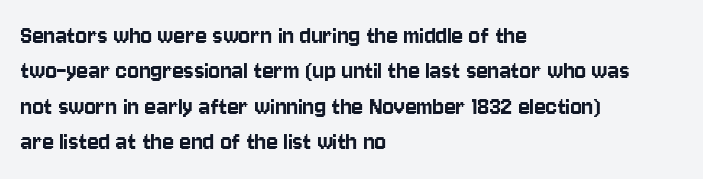
Interline gaps are of average width in this sample. The axis of the letterforms is exactly vertical. Casual observation: everything's shoved over to the left. These lines keep a tight, regular rhythm from letter to letter. Unmarked baselines from the first word to the last.
